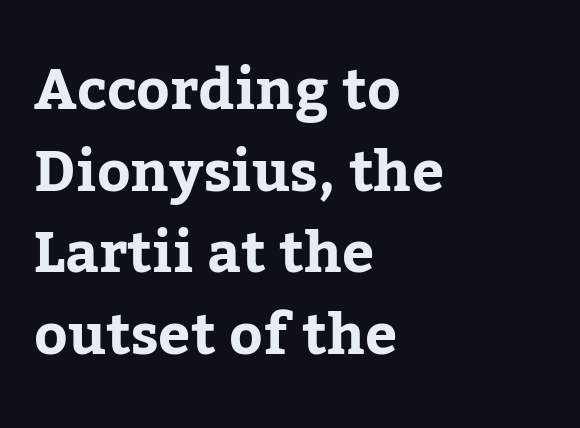
Q: Is the text bold? A: Yes.
Q: Is the text italic (slanted)? A: No, it is upright.
Q: Is the typeface a serif or a sans-serif typeface? A: Serif.
Q: Is the text underlined? A: No.
Q: How is the paragraph aligned? A: Left-aligned.
Q: Is the spacing between letters normal or unusually wide? A: Normal.
Q: Is the spacing between lines tight, normal or loose? A: Normal.
Q: Width (condensed, normal, or wide)? A: Normal.
Q: Stroke contrast? A: Low.
Q: x-height? A: Medium.
Q: Monospaced? A: No.
